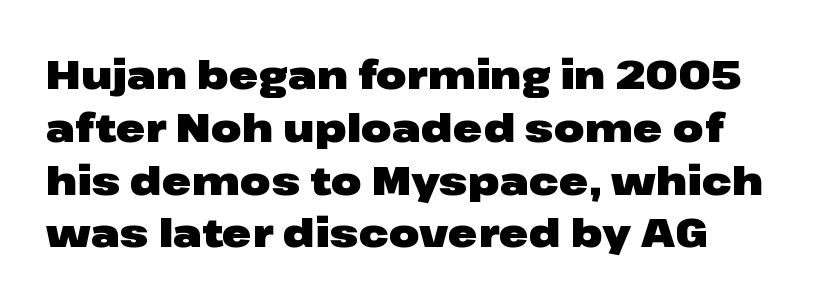
Is this a fixed-width face? No — the glyphs have proportional, varying widths. Characters remain perfectly vertical along every line. A sans-serif font was chosen for this passage. The block of text has a typical density, with ordinary space between rows. Lines of text with bare space underneath. Standard letterfit; no display-style spreading of the glyphs.
